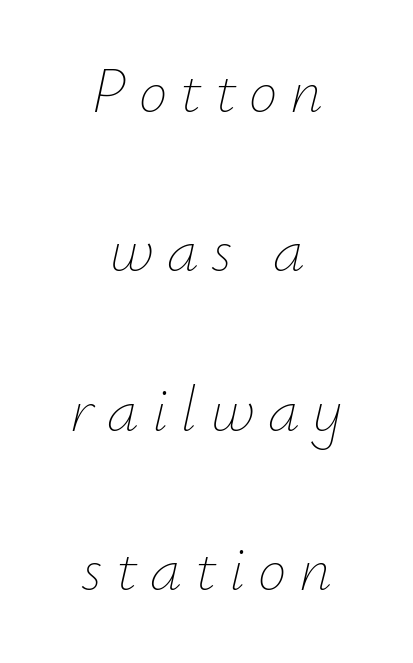
The image shows 64 px thin type, italic (leaning right); set centered, loose line spacing (2.49x), unusually wide letter spacing (+0.2 em), not underlined; low stroke contrast and a small x-height.
